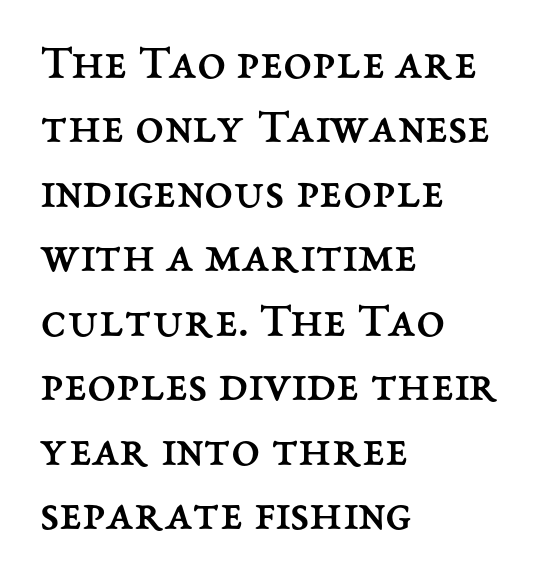
Q: Is the text bold? A: No.
Q: Is the text italic (slanted)? A: No, it is upright.
Q: Is the text underlined? A: No.
Q: How is the paragraph aligned? A: Left-aligned.
Q: Is the spacing between letters normal or unusually wide? A: Normal.
Q: Width (condensed, normal, or wide)? A: Normal.
Q: Stroke contrast? A: Medium.
Q: x-height? A: Medium.
Q: Monospaced? A: No.
